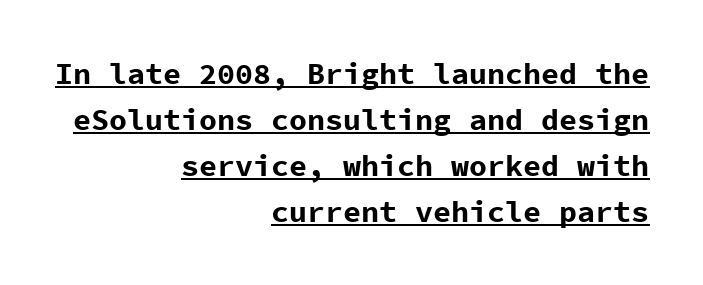
{"serif": "no", "italic": "no", "bold": "yes", "weight": "bold", "width": "normal", "stroke_contrast": "low", "x_height": "medium", "monospaced": "yes", "underline": "yes", "align": "right", "line_spacing": "normal", "line_spacing_ratio": 1.53, "letter_spacing": "normal", "letter_spacing_em": 0.0, "glyph_px": 30}
